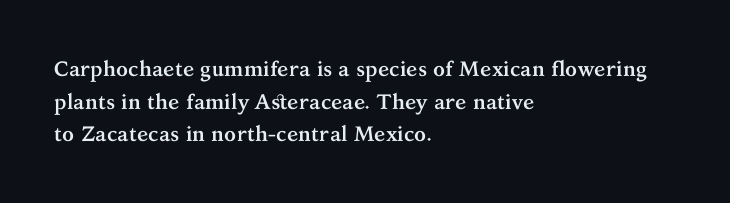
Q: Is the text bold? A: Yes.
Q: Is the text italic (slanted)? A: No, it is upright.
Q: Is the text underlined? A: No.
Q: How is the paragraph aligned? A: Left-aligned.
Q: Is the spacing between letters normal or unusually wide? A: Normal.
Q: Is the spacing between lines tight, normal or loose? A: Normal.
